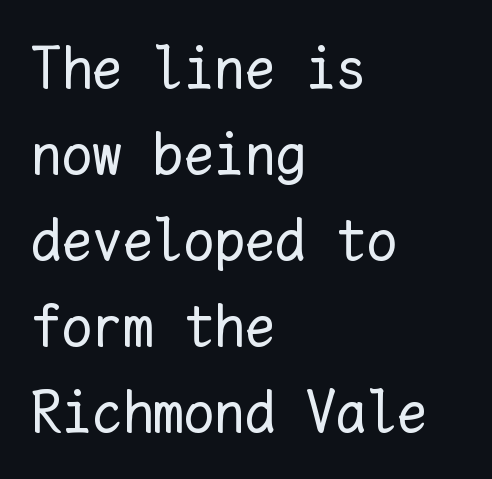
Q: Is the text bold? A: No.
Q: Is the text italic (slanted)? A: No, it is upright.
Q: Is the text underlined? A: No.
Q: How is the paragraph aligned? A: Left-aligned.
Q: Is the spacing between letters normal or unusually wide? A: Normal.
Q: Is the spacing between lines tight, normal or loose? A: Normal.
Q: Width (condensed, normal, or wide)? A: Normal.
Q: Stroke contrast? A: Low.
Q: x-height? A: Medium.
Q: Monospaced? A: Yes.
